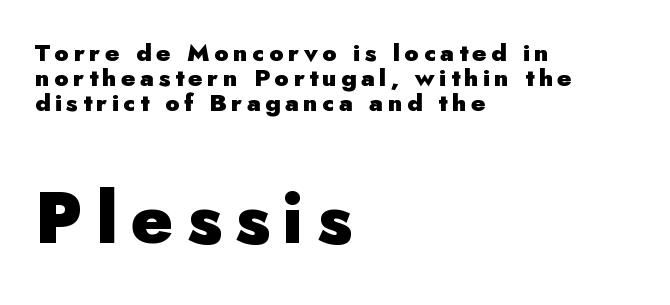
Q: Is the text bold? A: Yes.
Q: Is the text italic (slanted)? A: No, it is upright.
Q: Is the typeface a serif or a sans-serif typeface? A: Sans-serif.
Q: Is the text underlined? A: No.
Q: How is the paragraph aligned? A: Left-aligned.
Q: Is the spacing between lines tight, normal or loose? A: Tight.
Q: Which block of text is set in a larger size, the first (top) or the second (bottom)? A: The second (bottom) one.
Q: Width (condensed, normal, or wide)? A: Normal.
Q: Stroke contrast? A: Low.
Q: x-height? A: Small.
Q: Monospaced? A: No.
